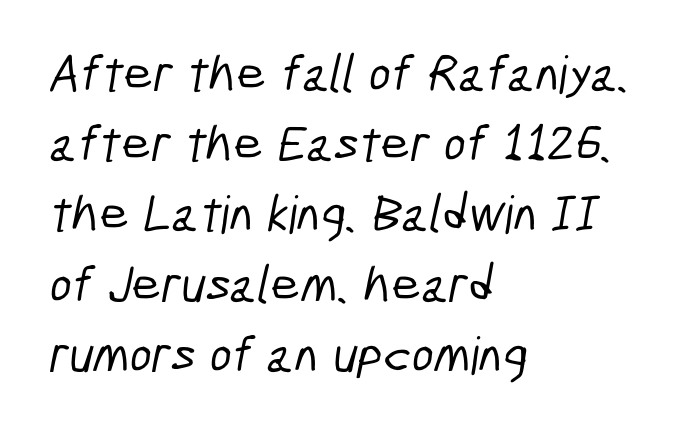
Q: Is the typeface a serif or a sans-serif typeface? A: Sans-serif.
Q: Is the text underlined? A: No.
Q: How is the paragraph aligned? A: Left-aligned.
Q: Is the spacing between letters normal or unusually wide? A: Normal.
Q: Is the spacing between lines tight, normal or loose? A: Normal.
Q: Width (condensed, normal, or wide)? A: Condensed.
Q: Stroke contrast? A: Low.
Q: x-height? A: Medium.
Q: Monospaced? A: No.
